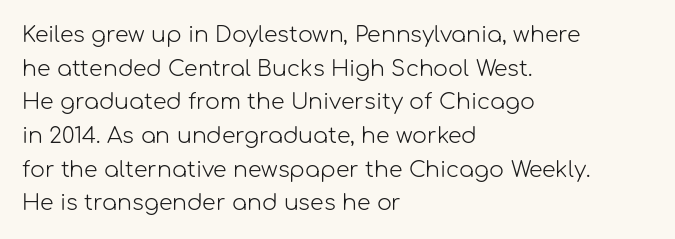
Q: Is the text bold? A: No.
Q: Is the text italic (slanted)? A: No, it is upright.
Q: Is the text underlined? A: No.
Q: How is the paragraph aligned? A: Left-aligned.
Q: Is the spacing between letters normal or unusually wide? A: Normal.
Q: Is the spacing between lines tight, normal or loose? A: Normal.
